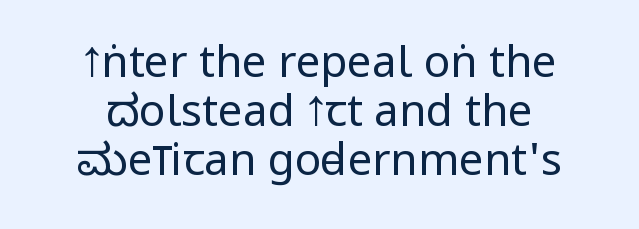
The image shows 44 px regular-weight, condensed sans-serif type, upright; set centered, tight line spacing (1.11x), normal letter spacing, not underlined; low stroke contrast and a large x-height.
